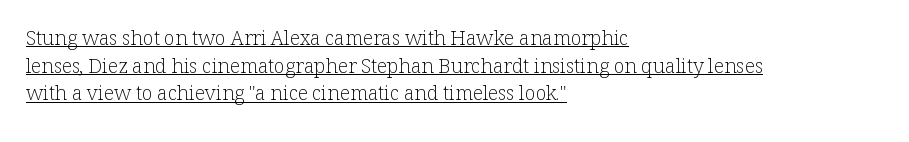
Nope, not italic — everything's standing straight. The strokes carry an ordinary text weight at most. In CSS terms this would be text-align: left. The letters sit at their default tracking, neither squeezed nor spread.
